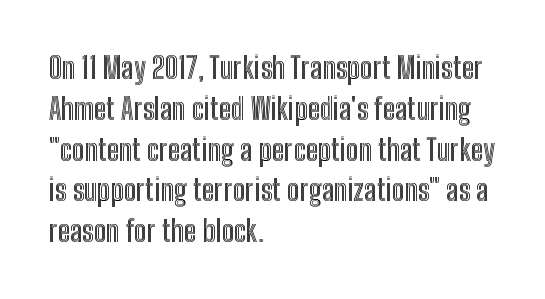
The image shows 30 px condensed type, upright; set left-aligned, normal line spacing (1.36x), normal letter spacing, not underlined; a medium x-height.
